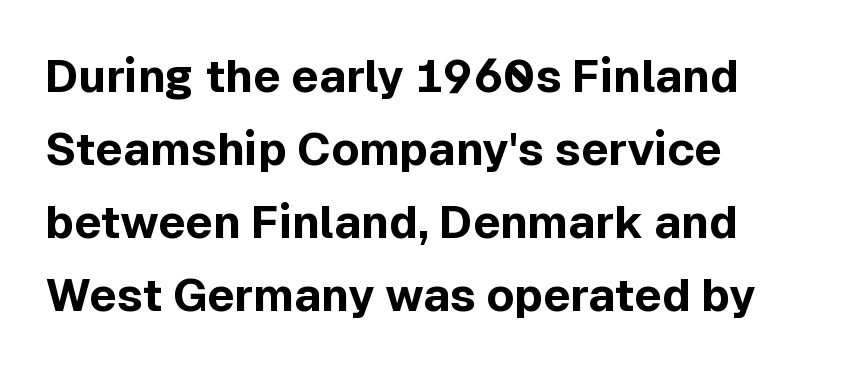
Glance below the letters and you will spot only blank space. Thick stems and heavy bowls — unmistakably bold. Are there feet on the stems? There aren't — it's a sans. Compared with typical body copy, the letter spacing here is the same.
